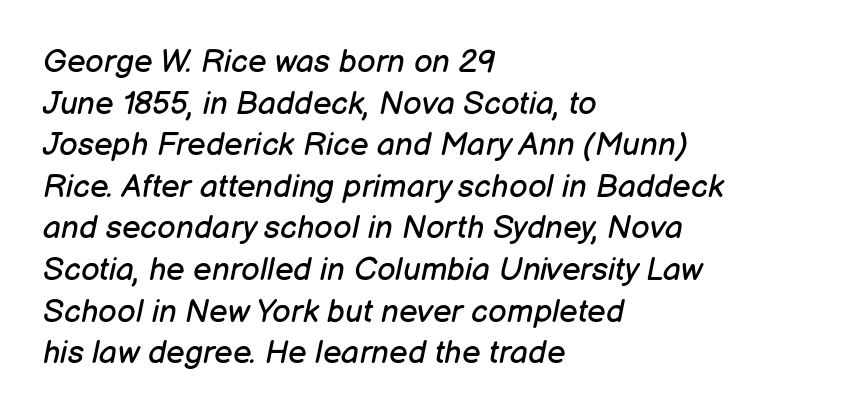
{"italic": "yes", "lean": "right", "slant_degrees": 12, "bold": "no", "weight": "regular", "width": "normal", "stroke_contrast": "low", "x_height": "medium", "monospaced": "no", "underline": "no", "align": "left", "line_spacing": "normal", "line_spacing_ratio": 1.3, "letter_spacing": "normal", "letter_spacing_em": 0.0, "glyph_px": 32}
